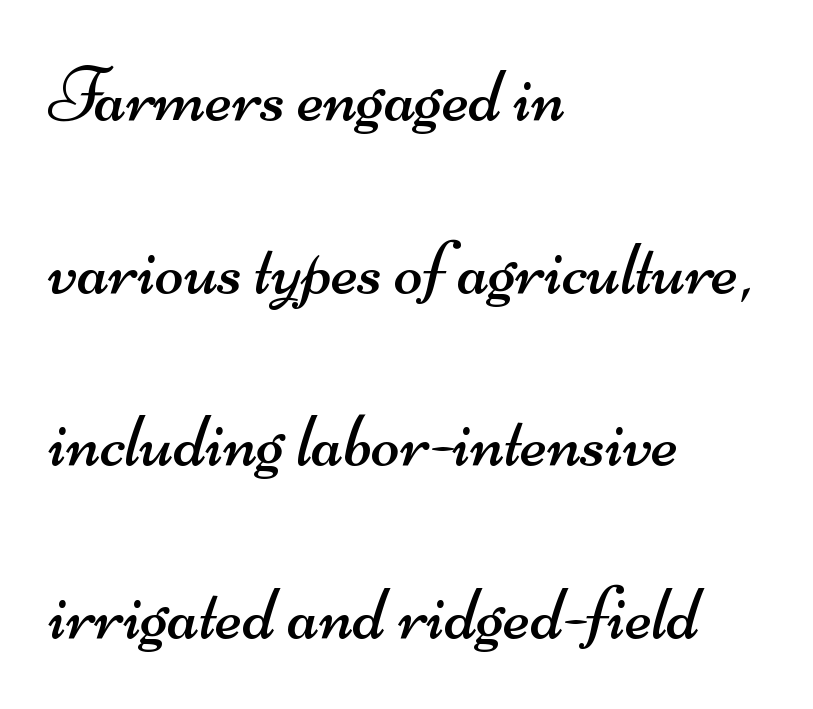
The image shows 76 px regular-weight, wide sans-serif type; set left-aligned, loose line spacing (2.27x), normal letter spacing, not underlined; medium stroke contrast and a small x-height.
